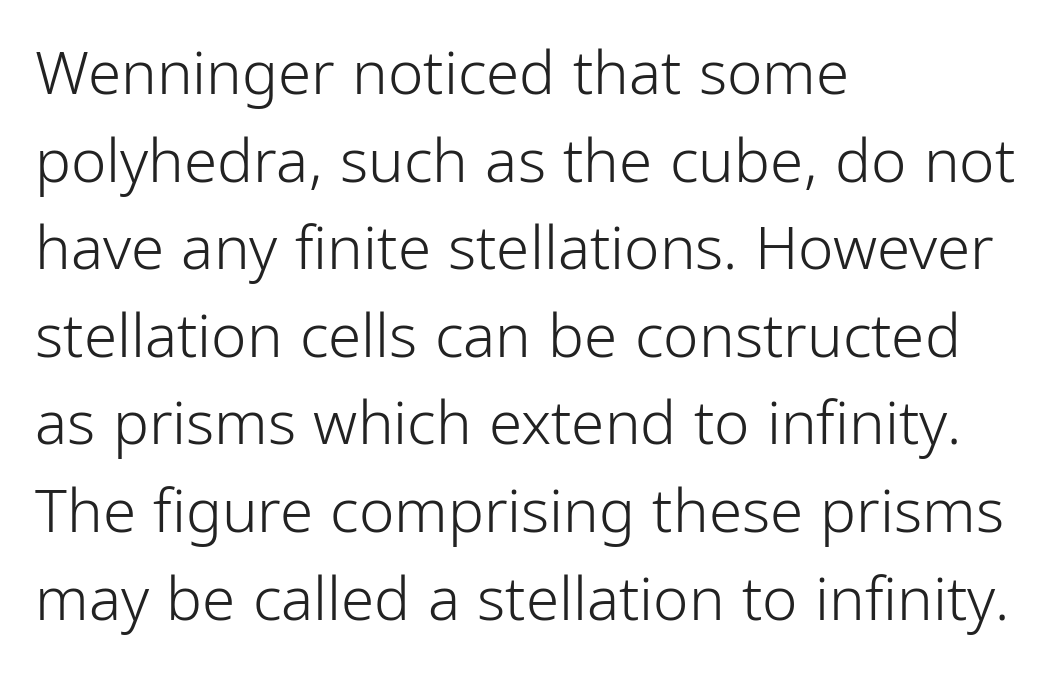
{"serif": "no", "italic": "no", "bold": "no", "weight": "light", "width": "condensed", "stroke_contrast": "low", "x_height": "medium", "monospaced": "no", "underline": "no", "align": "left", "line_spacing": "normal", "line_spacing_ratio": 1.46, "letter_spacing": "normal", "letter_spacing_em": 0.0, "glyph_px": 60}
